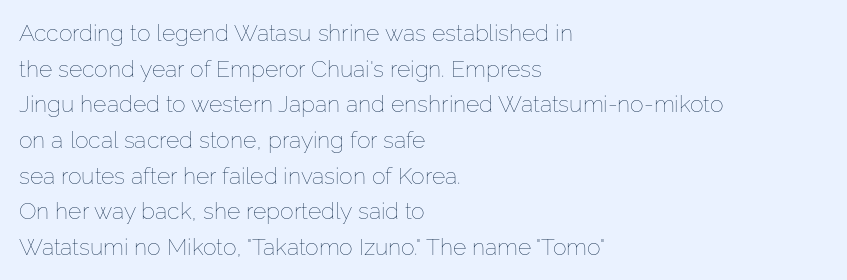
Baseline-to-baseline distance is the conventional proportion of letter height. The passage is arranged the way most books set body copy — flush left. The glyphs are unaccompanied by any horizontal stroke below them. The gaps between neighbouring characters are ordinary and unremarkable.
